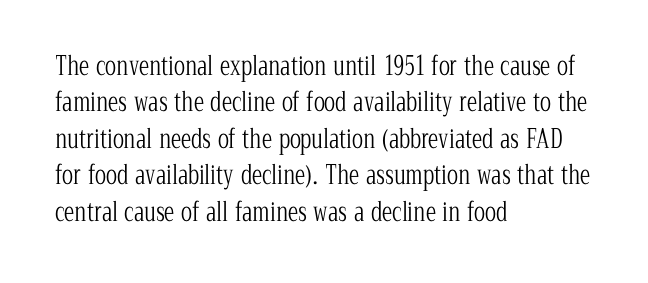
Q: Is the text bold? A: No.
Q: Is the text italic (slanted)? A: No, it is upright.
Q: Is the text underlined? A: No.
Q: How is the paragraph aligned? A: Left-aligned.
Q: Is the spacing between letters normal or unusually wide? A: Normal.
Q: Is the spacing between lines tight, normal or loose? A: Normal.
